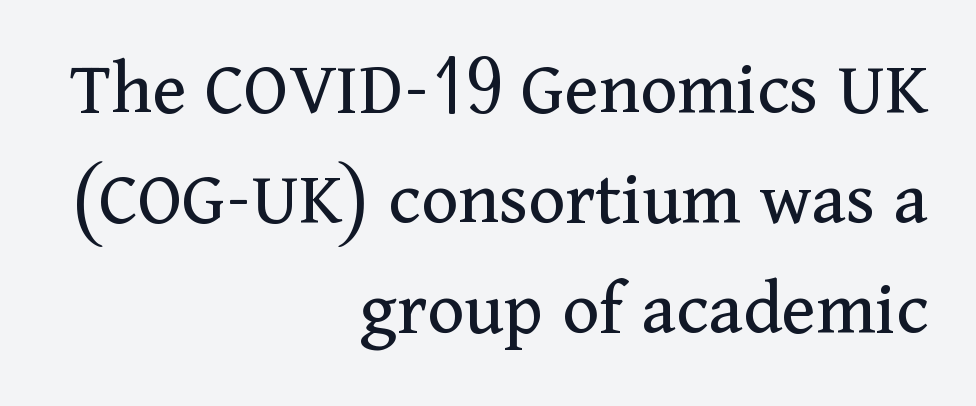
The vertical gap from one line to the next is medium. What kind of face is this? One with serifs. Descenders are the only things crossing below the line. Tracking value appears to be zero — textbook default spacing. A flush-right, rag-left setting is used for this passage.
